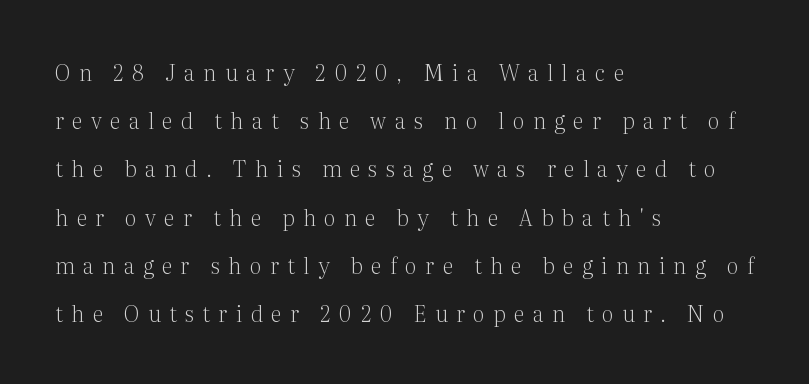
{"italic": "no", "bold": "no", "underline": "no", "align": "left", "line_spacing": "loose", "line_spacing_ratio": 2.19, "letter_spacing": "wide", "letter_spacing_em": 0.38, "glyph_px": 22}
